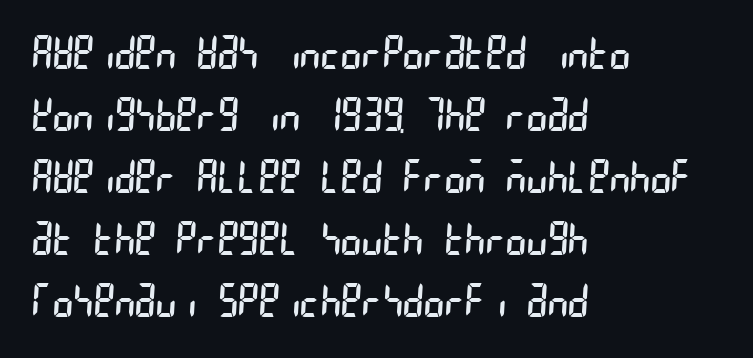
The type is set solid horizontally, with unmodified tracking. Honestly, there is no underline to notice here at all. The characters display no serif detailing; their extremities are plain. The leading is moderate, giving the passage an even texture. The passage is arranged the way most books set body copy — flush left. Stroke mass is kept to a normal reading level or below.
